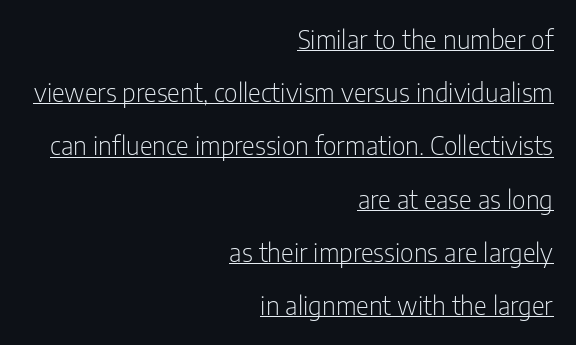
{"italic": "no", "bold": "no", "underline": "yes", "align": "right", "line_spacing": "loose", "line_spacing_ratio": 2.13, "letter_spacing": "normal", "letter_spacing_em": 0.0, "glyph_px": 25}
